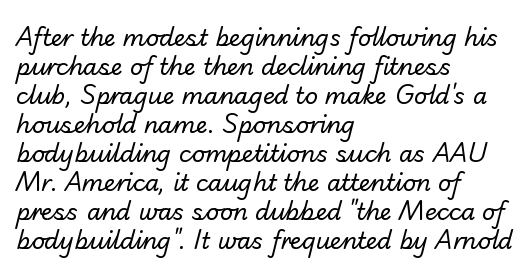
Lines of text with bare space underneath. Stems and bowls with no extra thickness — not bold. The rendering keeps characters at their native spacing. In terms of leading, this rendering sits right in the middle.
